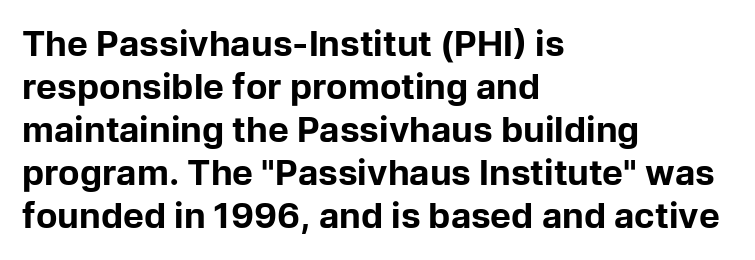
{"serif": "no", "italic": "no", "bold": "yes", "weight": "bold", "width": "normal", "stroke_contrast": "low", "x_height": "medium", "monospaced": "no", "underline": "no", "align": "left", "line_spacing_ratio": 1.23, "letter_spacing": "normal", "letter_spacing_em": 0.0, "glyph_px": 35}
